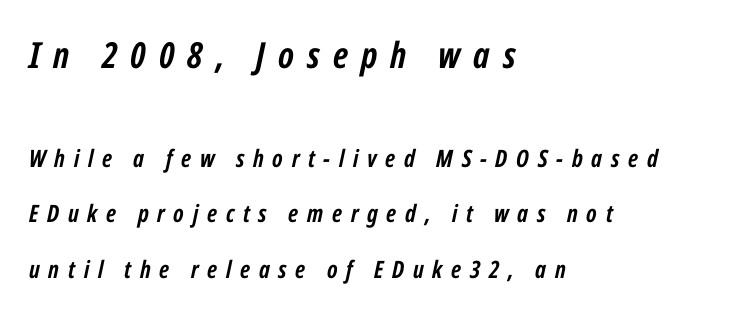
The image shows 36 px semibold, condensed type, italic (leaning right); set left-aligned, loose line spacing (2.31x), unusually wide letter spacing (+0.36 em), not underlined; the first (top) block is 1.5x larger; low stroke contrast and a medium x-height.
